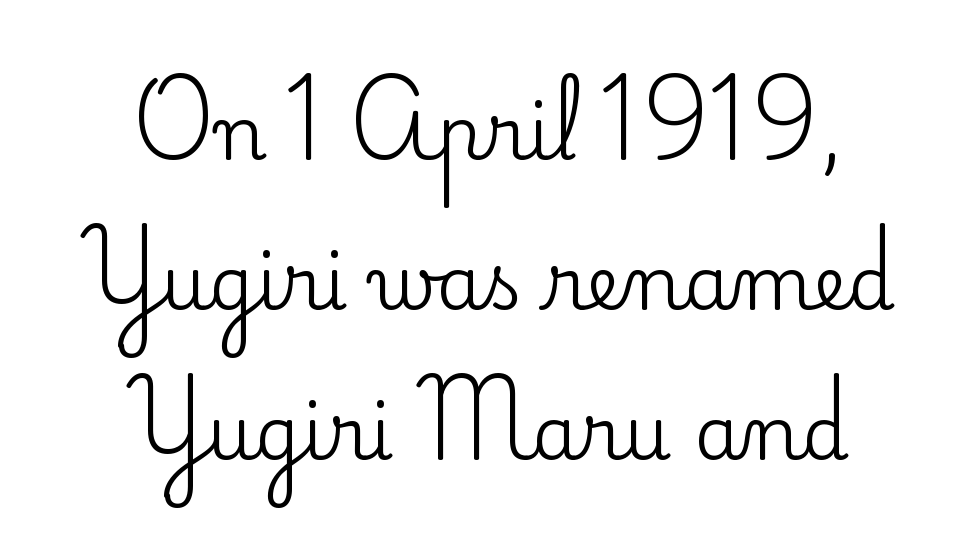
The image shows 74 px serif type, upright; set centered, loose line spacing (2.03x), normal letter spacing, not underlined; low stroke contrast and a small x-height.
